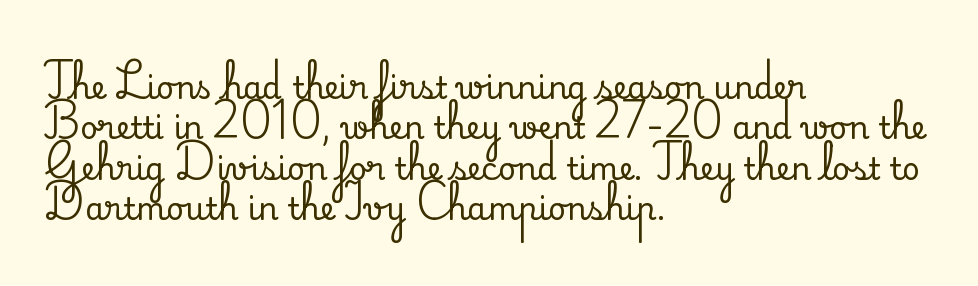
Do the characters align in a grid? No, the font is proportional. Vertical strokes here are truly vertical. Words appear dense and cohesive because spacing is normal. The vertical gap from one line to the next is medium.
